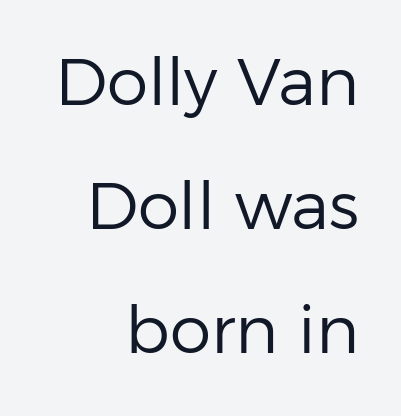
{"serif": "no", "italic": "no", "bold": "no", "weight": "regular", "width": "normal", "stroke_contrast": "low", "x_height": "medium", "monospaced": "no", "underline": "no", "align": "right", "line_spacing_ratio": 1.88, "letter_spacing": "normal", "letter_spacing_em": 0.0, "glyph_px": 66}
